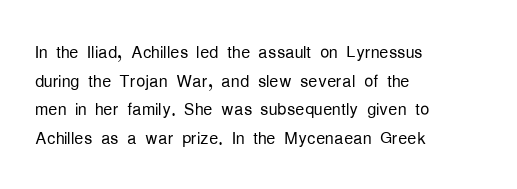
Q: Is the text bold? A: No.
Q: Is the text italic (slanted)? A: No, it is upright.
Q: Is the text underlined? A: No.
Q: How is the paragraph aligned? A: Left-aligned.
Q: Is the spacing between letters normal or unusually wide? A: Normal.
